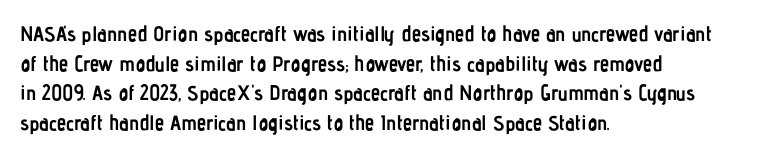
The image shows 21 px bold type, upright; set left-aligned, normal line spacing (1.41x), normal letter spacing, not underlined.
